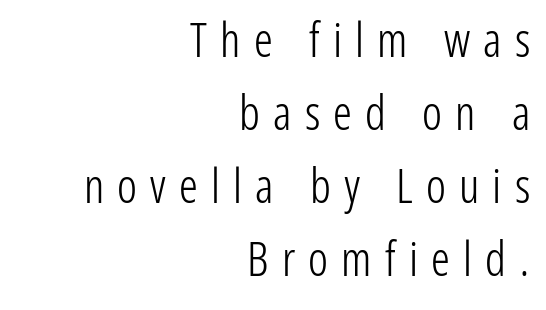
In terms of posture, this sample is upright. Check the space under the baseline: it is left empty. Right-aligned paragraph, ragged on the left. The strokes carry an ordinary text weight at most. The rendering uses natural spacing where letterforms have individual widths.
